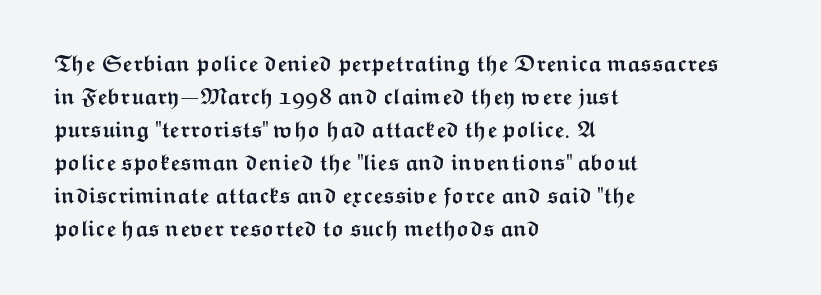
Q: Is the text bold? A: Yes.
Q: Is the text italic (slanted)? A: No, it is upright.
Q: Is the text underlined? A: No.
Q: How is the paragraph aligned? A: Left-aligned.
Q: Is the spacing between letters normal or unusually wide? A: Normal.
Q: Is the spacing between lines tight, normal or loose? A: Normal.
